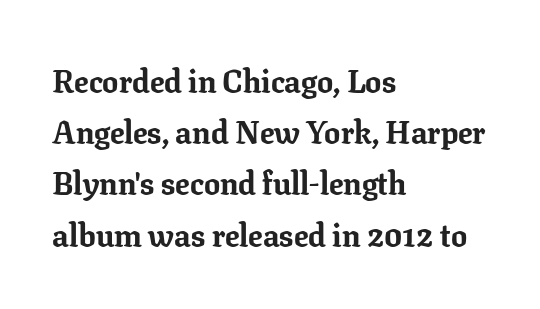
These lines are set flush left with a ragged right edge. No extra tracking has been applied to these lines. Nope, not italic — everything's standing straight. Each row of text sits above clean, open space.
